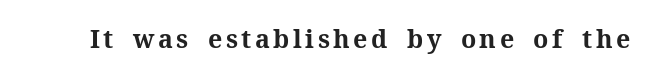
Weight check: bold — yes, fully. Ascenders rise straight up at ninety degrees. The string is rendered with underlining switched off.
